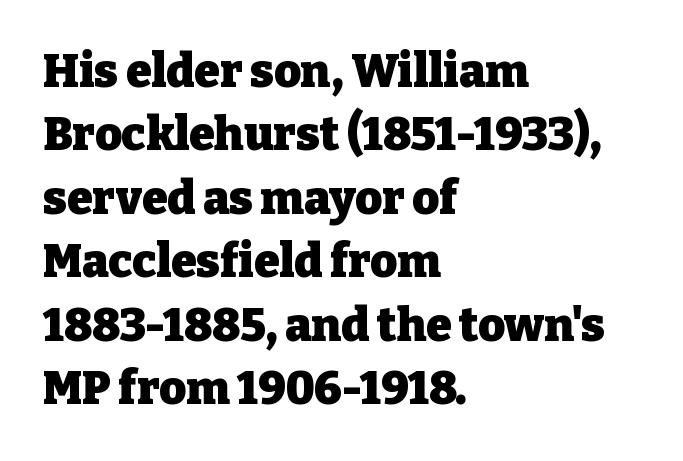
Typographic density is high because the face is bold. The space between consecutive lines is moderate. Casual observation: everything's shoved over to the left. Do the characters align in a grid? No, the font is proportional. The passage shown is not underscored anywhere.
